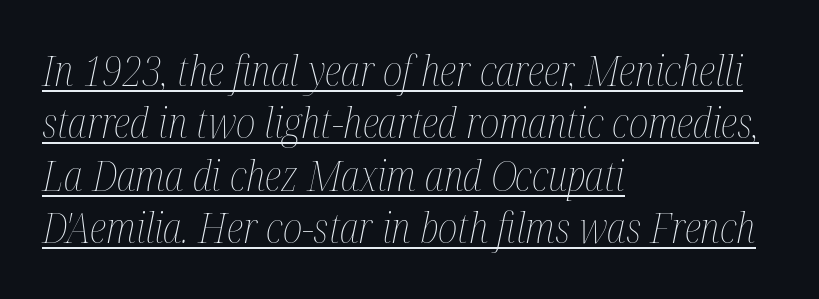
{"italic": "yes", "lean": "right", "slant_degrees": 12, "bold": "no", "weight": "thin", "width": "condensed", "stroke_contrast": "medium", "x_height": "medium", "monospaced": "no", "underline": "yes", "align": "left", "line_spacing": "normal", "line_spacing_ratio": 1.28, "letter_spacing": "normal", "letter_spacing_em": 0.0, "glyph_px": 41}
